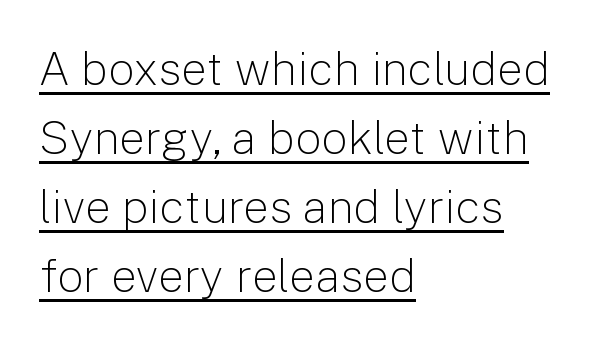
The image shows 46 px light sans-serif type, upright; set left-aligned, normal line spacing (1.5x), normal letter spacing, underlined; low stroke contrast and a medium x-height.
